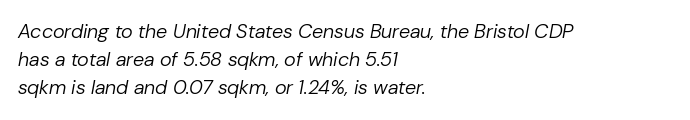
Q: Is the text bold? A: No.
Q: Is the text italic (slanted)? A: Yes, it leans right by about 10 degrees.
Q: Is the text underlined? A: No.
Q: How is the paragraph aligned? A: Left-aligned.
Q: Is the spacing between letters normal or unusually wide? A: Normal.
Q: Is the spacing between lines tight, normal or loose? A: Normal.
